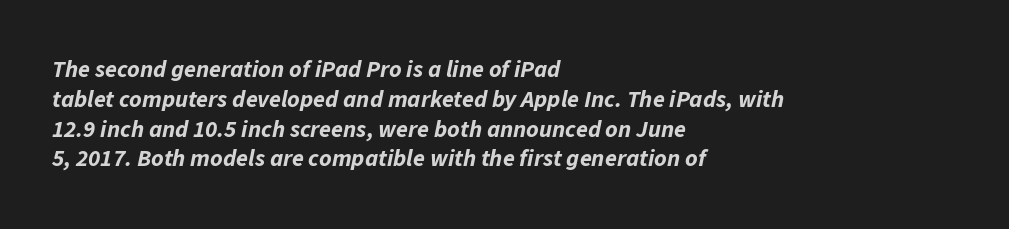
The tracking reads as untouched default to a designer's eye. Pretty heavy lettering here — definitely bold. The font's italic variant was chosen for this text. The specimen omits any rule beneath the text block's lines. Line starts are locked; line ends wander.
